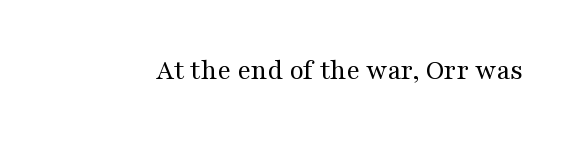
{"serif": "yes", "italic": "no", "bold": "no", "weight": "regular", "width": "wide", "stroke_contrast": "medium", "x_height": "medium", "monospaced": "no", "underline": "no", "letter_spacing": "normal", "letter_spacing_em": 0.0, "glyph_px": 29}
